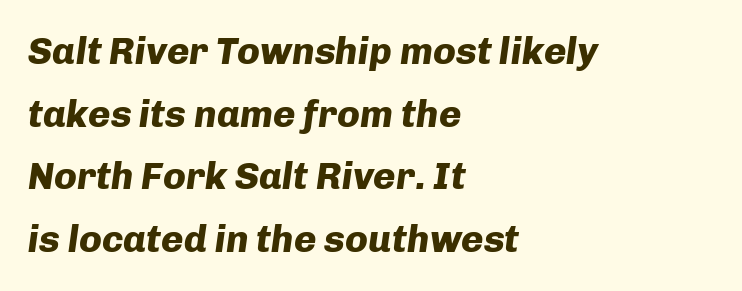
Horizontal alignment here is leftward, the default for most running prose. Think of a printed novel: that variable character pitch is what you see here. The lettering tilts uniformly, giving the passage an italic look. How would I describe the line gaps? Plain and ordinary.
